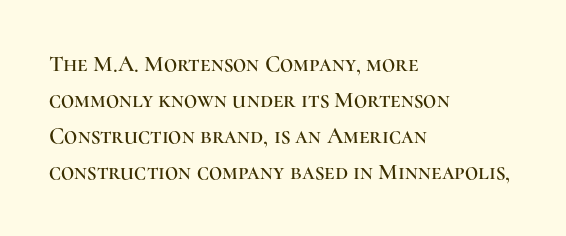
Q: Is the text italic (slanted)? A: No, it is upright.
Q: Is the text underlined? A: No.
Q: How is the paragraph aligned? A: Left-aligned.
Q: Is the spacing between letters normal or unusually wide? A: Normal.
Q: Is the spacing between lines tight, normal or loose? A: Normal.
